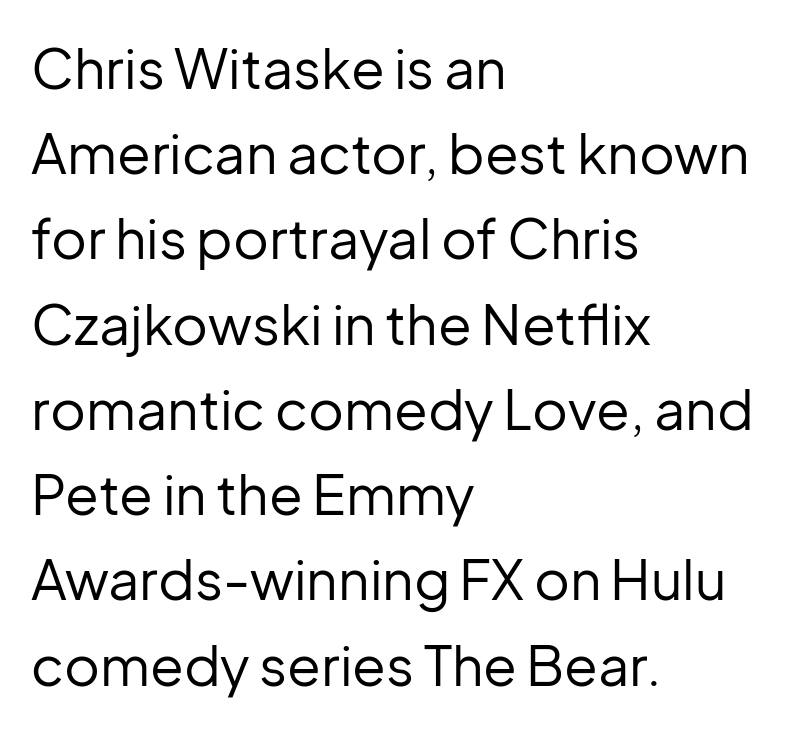
Horizontal alignment here is leftward, the default for most running prose. Students, observe: this is what conventionally led text looks like. The rendering shows plain stroke endings on the letterforms — a sans-serif design. Stem width sits at or under what a default text font uses. Every character sits straight up, as roman type does. The rendering uses natural spacing where letterforms have individual widths.
